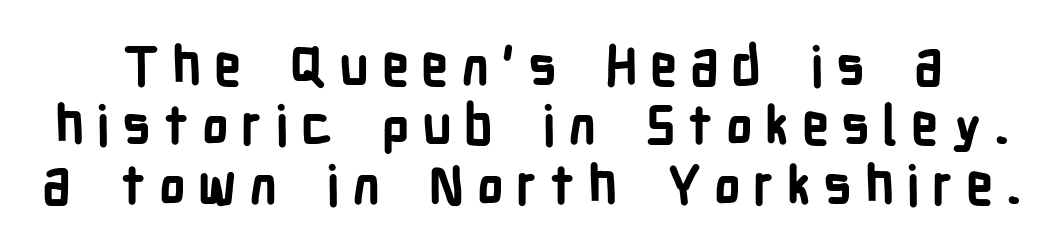
{"serif": "no", "italic": "no", "bold": "yes", "weight": "bold", "width": "condensed", "stroke_contrast": "low", "x_height": "medium", "monospaced": "no", "underline": "no", "line_spacing": "tight", "line_spacing_ratio": 1.1, "letter_spacing": "wide", "letter_spacing_em": 0.23, "glyph_px": 54}
